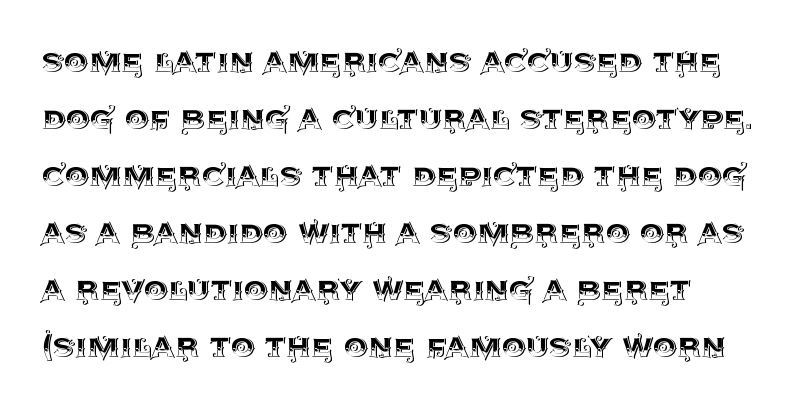
Q: Is the text italic (slanted)? A: No, it is upright.
Q: Is the text underlined? A: No.
Q: Is the spacing between letters normal or unusually wide? A: Normal.
Q: Is the spacing between lines tight, normal or loose? A: Normal.
Q: Width (condensed, normal, or wide)? A: Normal.
Q: x-height? A: Large.
Q: Monospaced? A: No.
